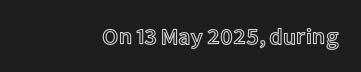
{"italic": "no", "underline": "no", "align": "right", "letter_spacing": "normal", "letter_spacing_em": 0.0, "glyph_px": 22}
